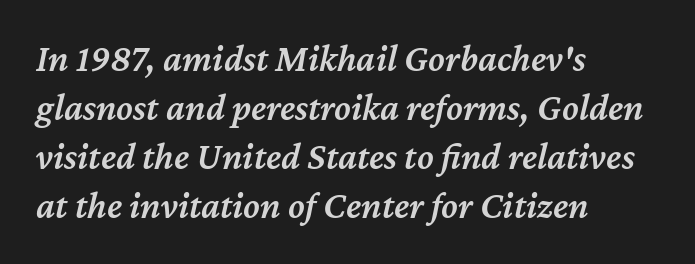
{"italic": "yes", "lean": "right", "slant_degrees": 12, "bold": "semi", "weight": "semibold", "width": "normal", "stroke_contrast": "medium", "x_height": "medium", "monospaced": "no", "underline": "no", "align": "left", "line_spacing": "normal", "line_spacing_ratio": 1.29, "letter_spacing": "normal", "letter_spacing_em": 0.0, "glyph_px": 38}
